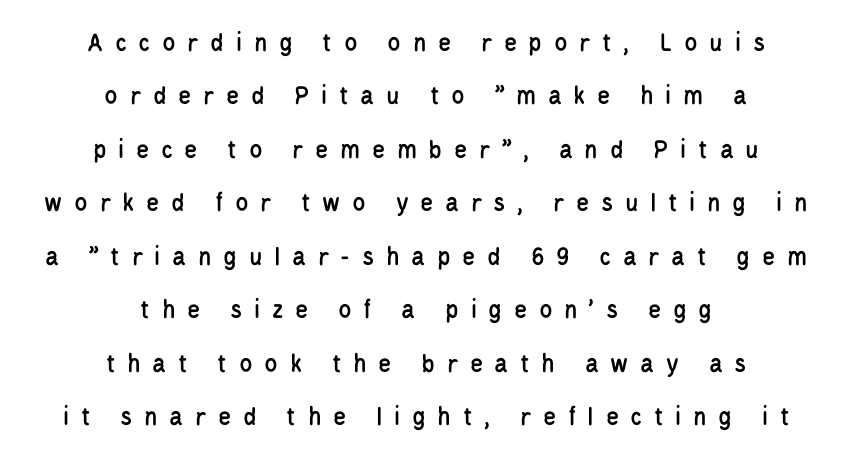
The image shows 27 px text type, upright; set centered, loose line spacing (1.98x), unusually wide letter spacing (+0.43 em), not underlined.
